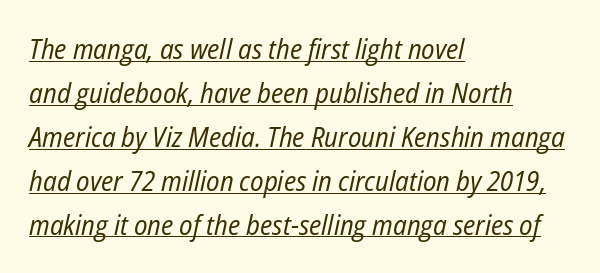
The image shows 28 px regular-weight, condensed type, italic (leaning right); set left-aligned, normal line spacing (1.57x), normal letter spacing, underlined; low stroke contrast and a medium x-height.
